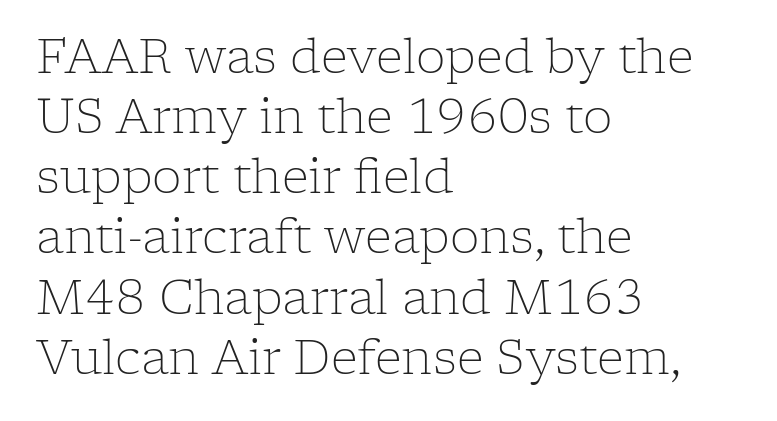
The image shows 47 px light serif type, upright; set left-aligned, normal line spacing (1.28x), normal letter spacing, not underlined; low stroke contrast and a medium x-height.
